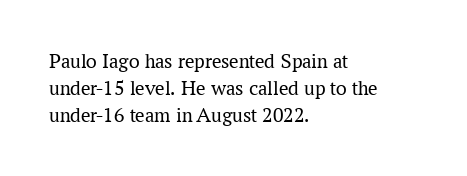
{"italic": "no", "bold": "no", "underline": "no", "align": "left", "line_spacing": "normal", "line_spacing_ratio": 1.28, "letter_spacing": "normal", "letter_spacing_em": 0.0, "glyph_px": 21}
